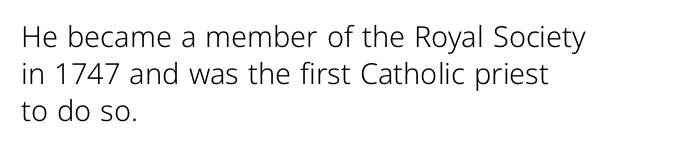
The setting favours the left margin, as ordinary paragraphs usually do. Is this a fixed-width face? No — the glyphs have proportional, varying widths. The space between consecutive lines is moderate. Each stroke keeps to a modest, everyday thickness or less. The text was rendered using a sans face with plain stroke endings.
